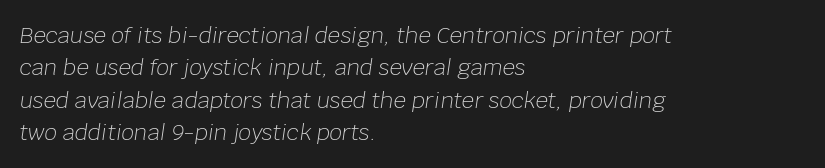
The image shows 22 px text type, italic (leaning right); set left-aligned, normal line spacing (1.47x), normal letter spacing, not underlined.
